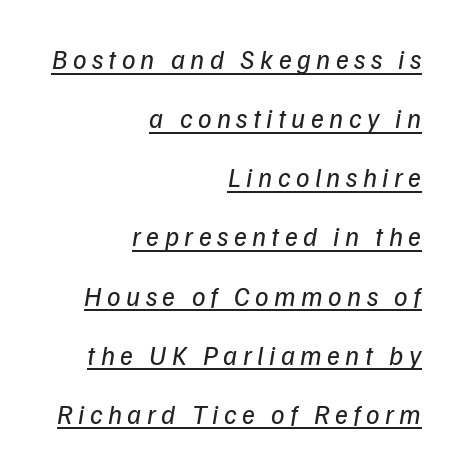
The image shows 27 px text type, italic (leaning right); set right-aligned, loose line spacing (2.19x), unusually wide letter spacing (+0.2 em), underlined.
